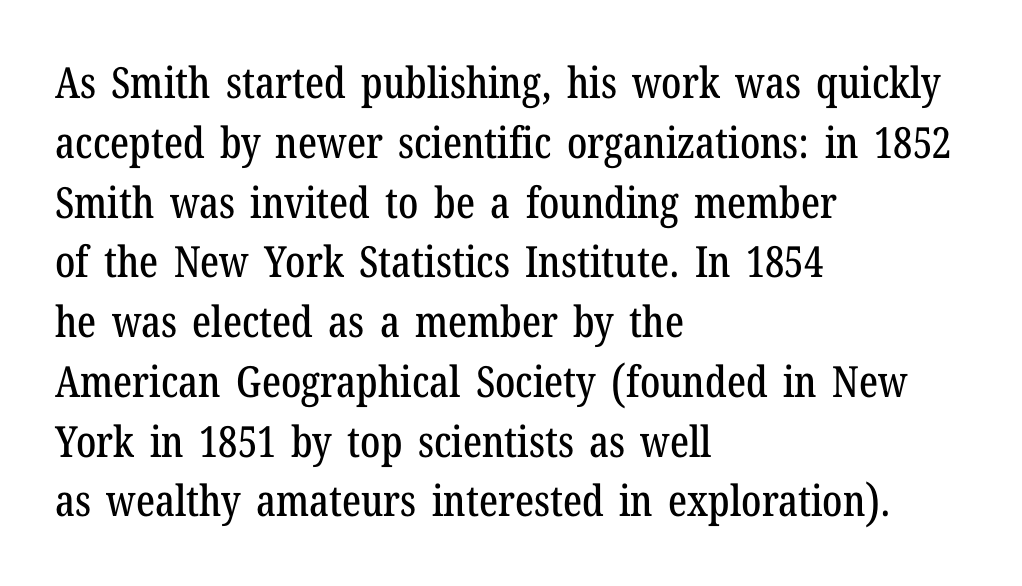
The image shows 43 px condensed serif type, upright; set left-aligned, normal line spacing (1.39x), normal letter spacing, not underlined; low stroke contrast and a medium x-height.
